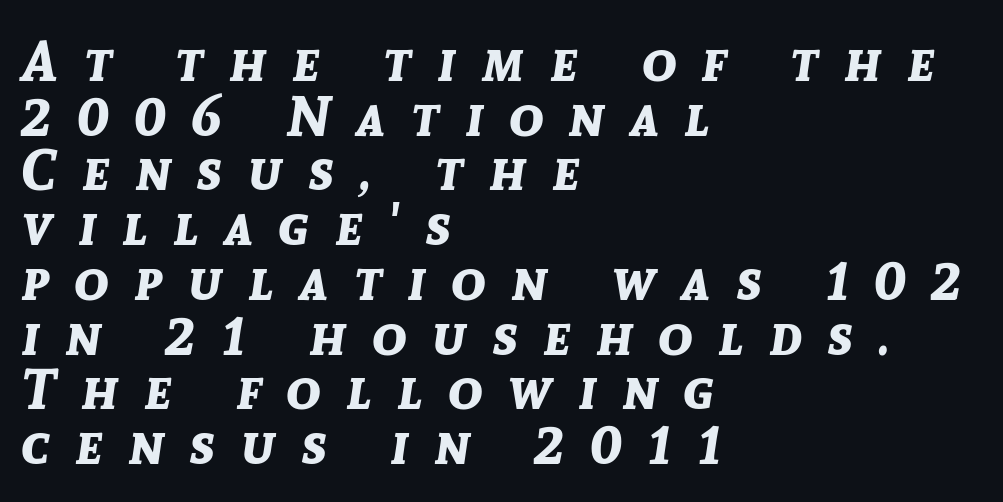
Q: Is the text bold? A: Yes.
Q: Is the text italic (slanted)? A: Yes, it leans right by about 8 degrees.
Q: Is the text underlined? A: No.
Q: How is the paragraph aligned? A: Left-aligned.
Q: Is the spacing between letters normal or unusually wide? A: Unusually wide.
Q: Is the spacing between lines tight, normal or loose? A: Tight.
Q: Width (condensed, normal, or wide)? A: Normal.
Q: Stroke contrast? A: Low.
Q: x-height? A: Medium.
Q: Monospaced? A: No.
